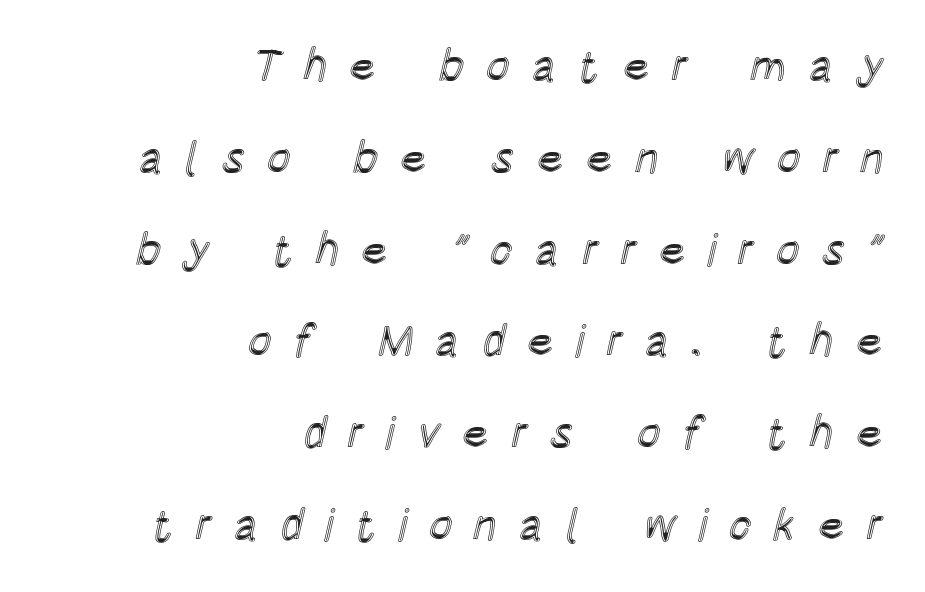
Notice how the passage keeps a crisp vertical edge on the right only. The lines are spread far apart with generous leading. The tracking reads as deliberately expanded to a designer's eye. Descenders hang freely into open space. You could not count columns in this text — the font is proportionally spaced.
